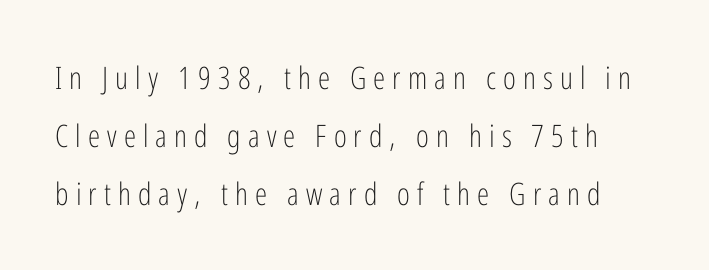
{"serif": "no", "italic": "no", "bold": "no", "weight": "light", "width": "condensed", "stroke_contrast": "low", "x_height": "medium", "monospaced": "no", "underline": "no", "line_spacing_ratio": 1.87, "letter_spacing": "wide", "letter_spacing_em": 0.23, "glyph_px": 31}
